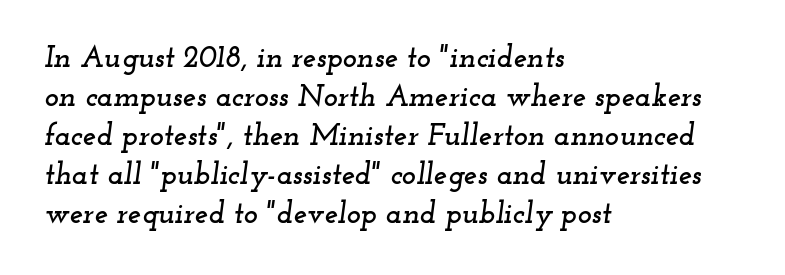
{"serif": "yes", "italic": "yes", "lean": "right", "slant_degrees": 12, "width": "wide", "stroke_contrast": "low", "x_height": "small", "monospaced": "no", "underline": "no", "align": "left", "line_spacing": "normal", "line_spacing_ratio": 1.3, "letter_spacing": "normal", "letter_spacing_em": 0.0, "glyph_px": 30}
